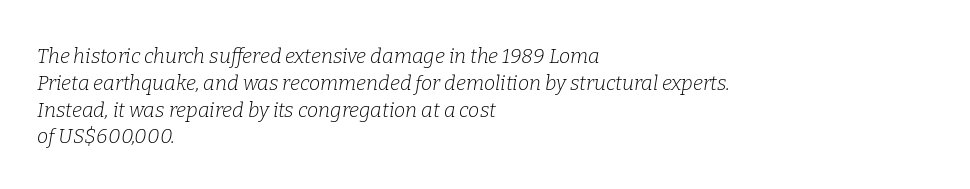
Glance below the letters and you will spot only blank space. Casual observation: everything's shoved over to the left. Look at the tracking — it's just the regular setting, nothing added. On a weight scale, this lands at 450 or below. Students, observe: this is what conventionally led text looks like.
